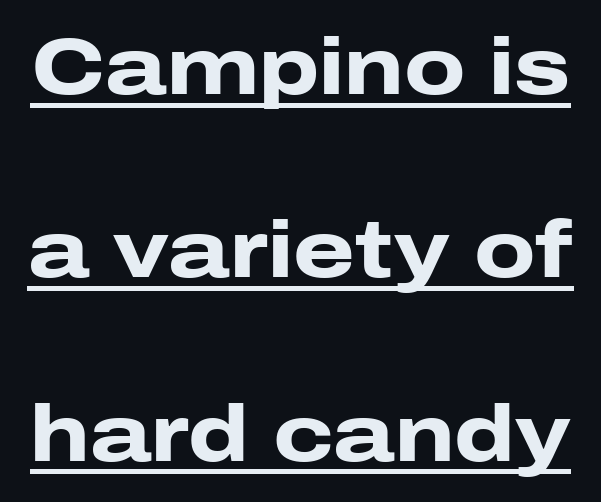
The image shows 79 px heavy, wide sans-serif type, upright; set loose line spacing (2.32x), normal letter spacing, underlined; low stroke contrast and a medium x-height.
